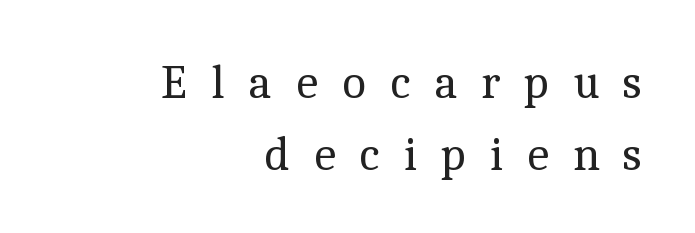
The image shows 48 px regular-weight serif type, upright; set right-aligned, normal line spacing (1.5x), unusually wide letter spacing (+0.48 em), not underlined; a medium x-height.
